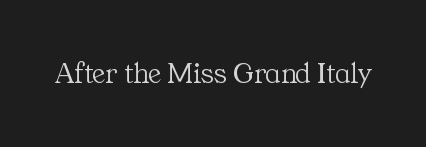
Q: Is the text bold? A: No.
Q: Is the text italic (slanted)? A: No, it is upright.
Q: Is the typeface a serif or a sans-serif typeface? A: Serif.
Q: Is the text underlined? A: No.
Q: Is the spacing between letters normal or unusually wide? A: Normal.
Q: Width (condensed, normal, or wide)? A: Normal.
Q: Stroke contrast? A: Medium.
Q: x-height? A: Medium.
Q: Monospaced? A: No.
